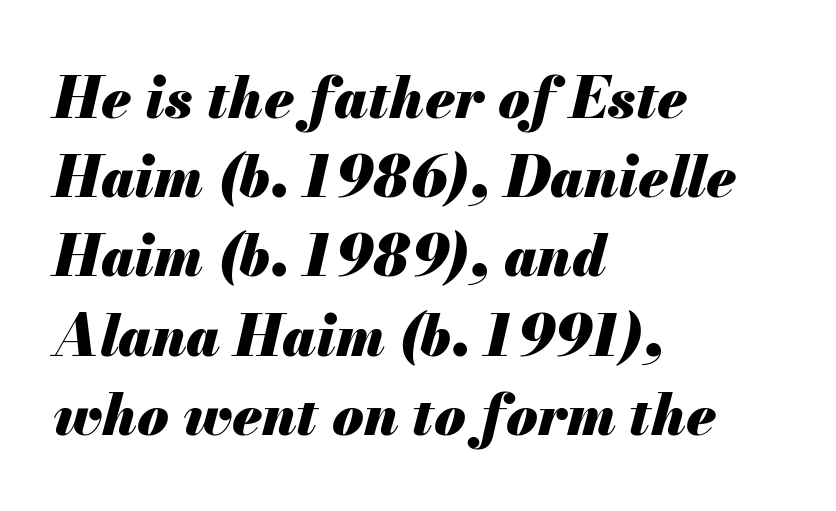
As a designer I'd log this as weight 700, bold. If you measured baseline to baseline, you'd find a middling distance. The foot of each line stays bare and open. The face used here is proportionally spaced, like ordinary book or web type. These lines stack with their left ends in a neat column.
